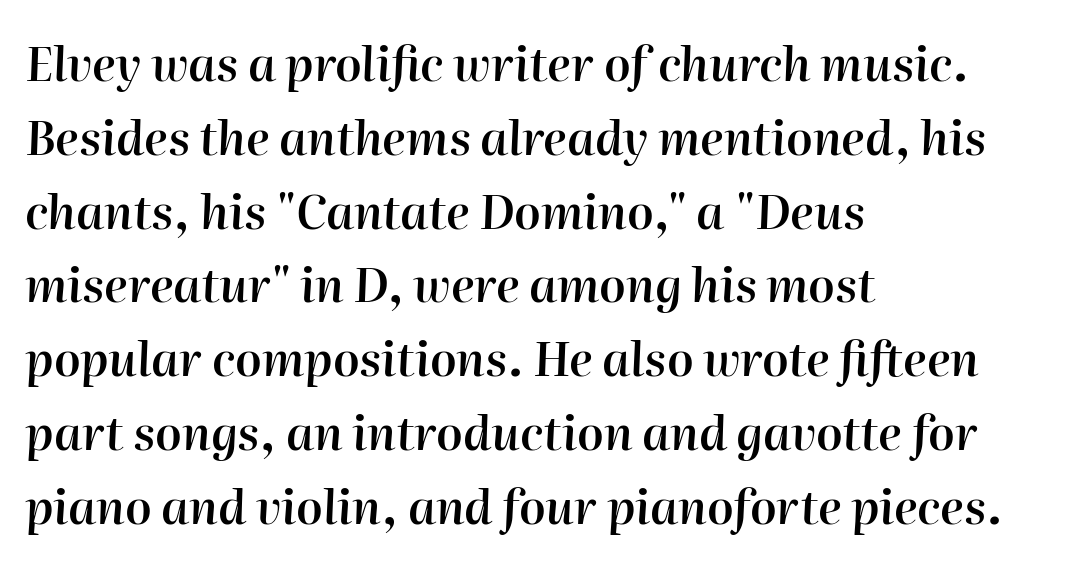
How are the letters spaced? Ordinarily, with no added tracking. Successive baselines arrive at the customary interval. Stems and bowls a touch heavier than normal — semibold. The string is rendered with underlining switched off.
